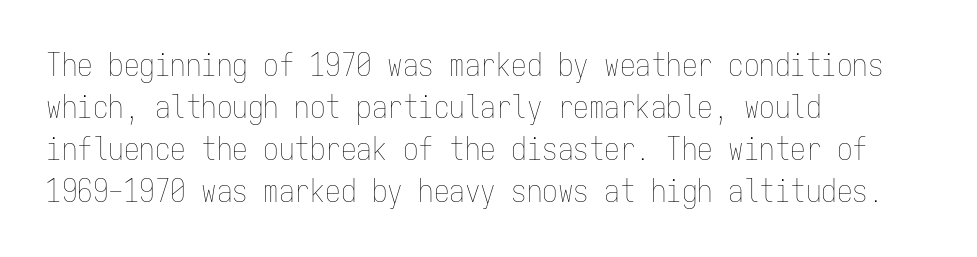
Is this a fixed-width face? Yes — each glyph sits in an identical cell. Line spacing here is normal. The weight would be labelled regular, book, light, or lighter still. Plain, unruled lines of type.
